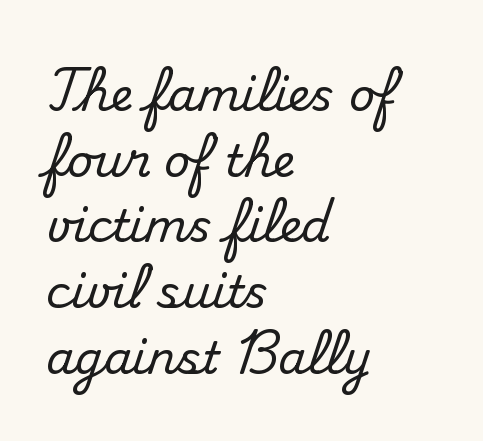
Q: Is the text italic (slanted)? A: Yes.
Q: Is the typeface a serif or a sans-serif typeface? A: Serif.
Q: Is the text underlined? A: No.
Q: How is the paragraph aligned? A: Left-aligned.
Q: Is the spacing between letters normal or unusually wide? A: Normal.
Q: Is the spacing between lines tight, normal or loose? A: Normal.
Q: Width (condensed, normal, or wide)? A: Normal.
Q: Stroke contrast? A: Medium.
Q: x-height? A: Small.
Q: Monospaced? A: No.
